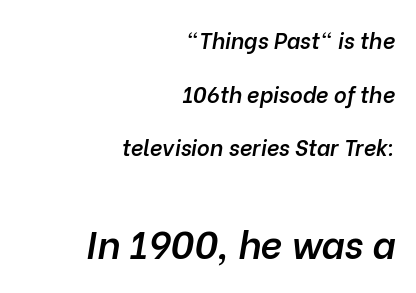
The image shows 38 px semibold type, italic (leaning right); set right-aligned, loose line spacing (2.44x), normal letter spacing, not underlined; the second (bottom) block is 1.73x larger; low stroke contrast and a medium x-height.
